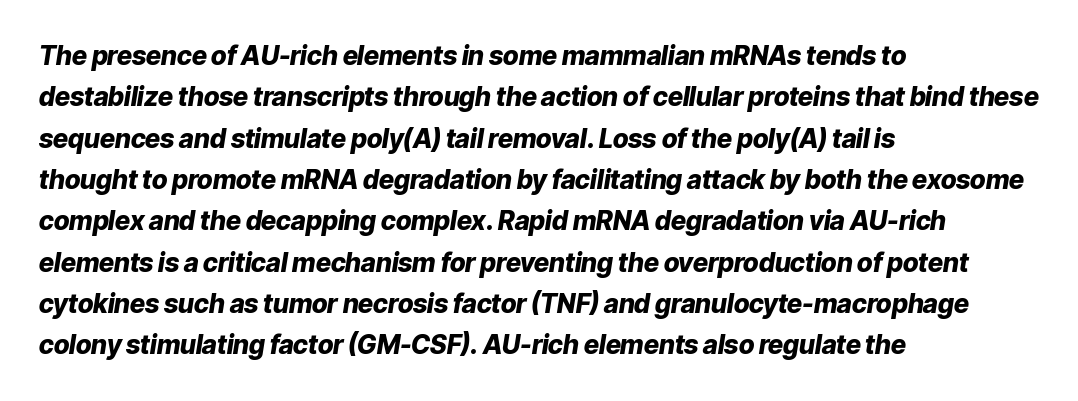
{"italic": "yes", "lean": "right", "slant_degrees": 9, "bold": "yes", "underline": "no", "align": "left", "line_spacing": "normal", "line_spacing_ratio": 1.59, "letter_spacing": "normal", "letter_spacing_em": 0.0, "glyph_px": 26}
